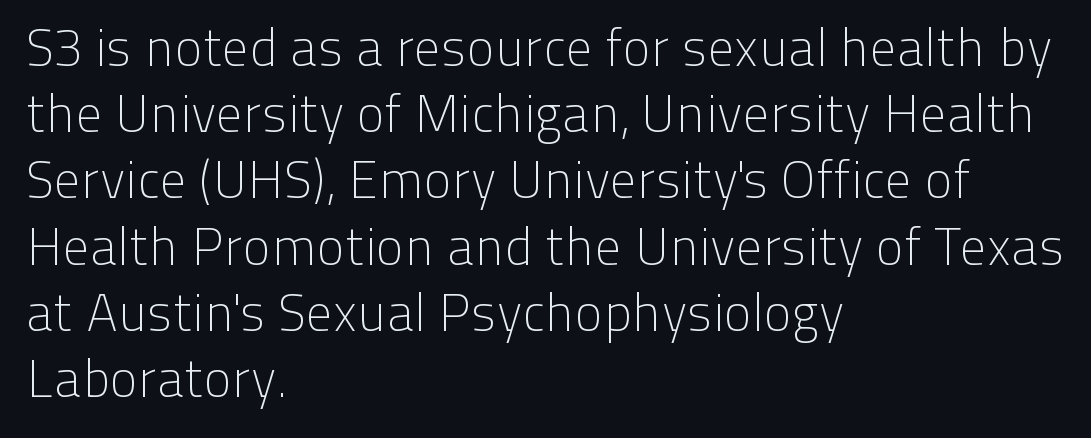
The image shows 53 px light sans-serif type, upright; set left-aligned, normal line spacing (1.25x), normal letter spacing, not underlined; low stroke contrast and a medium x-height.
